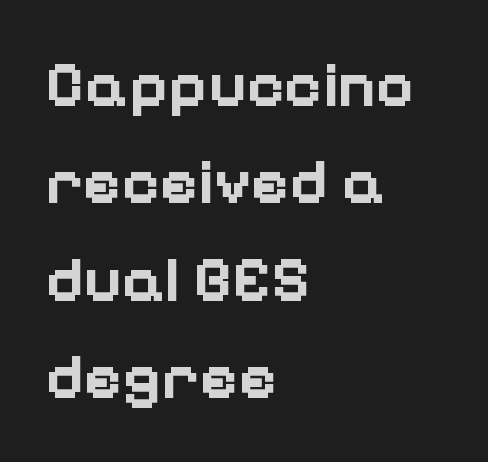
The image shows 65 px bold sans-serif type, upright; set left-aligned, normal line spacing (1.5x), normal letter spacing, not underlined; low stroke contrast and a medium x-height.
